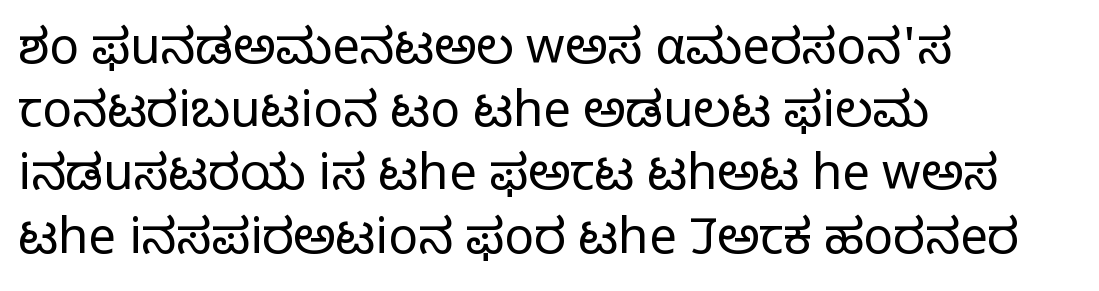
The image shows 49 px light sans-serif type, upright; set left-aligned, normal line spacing (1.29x), normal letter spacing, not underlined; low stroke contrast and a medium x-height.
